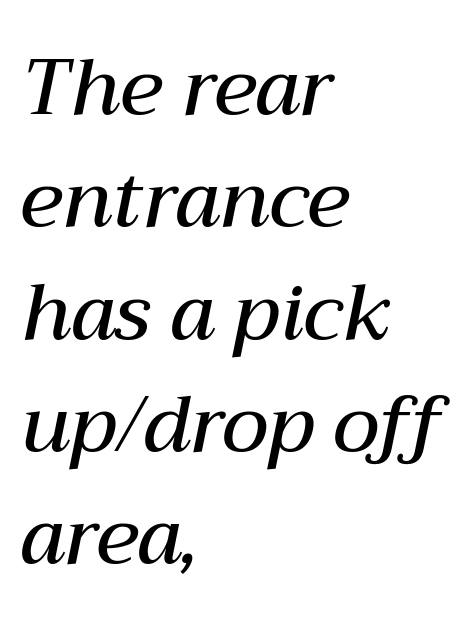
Varying glyph widths throughout — classic text-font behaviour. Has an underline been added? It has not. Line starts are locked; line ends wander. Slant detected: the letters are inclined.
